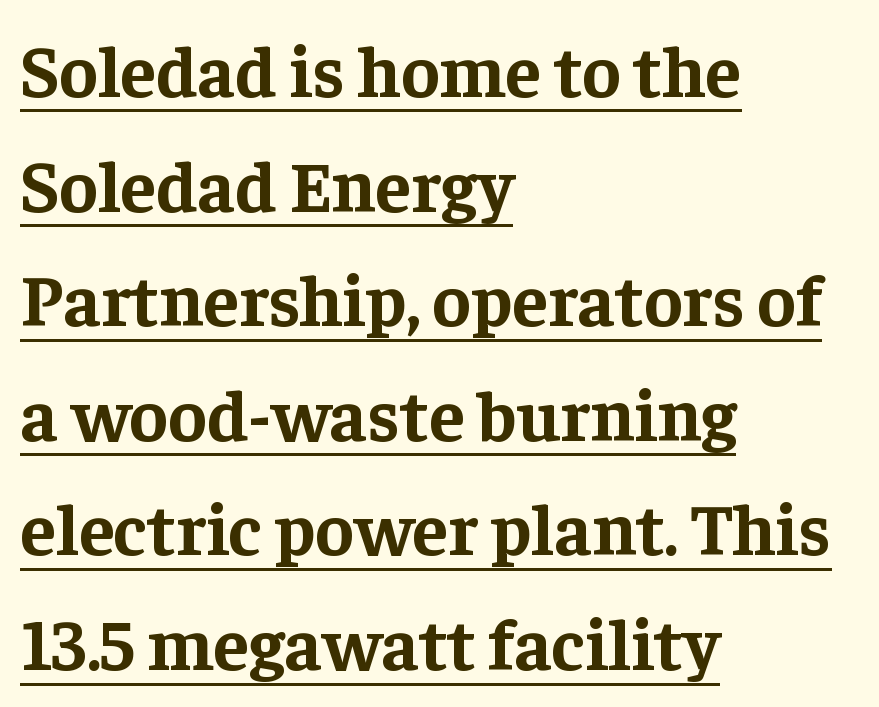
The image shows 73 px bold serif type, upright; set left-aligned, normal line spacing (1.57x), normal letter spacing, underlined; low stroke contrast and a medium x-height.
